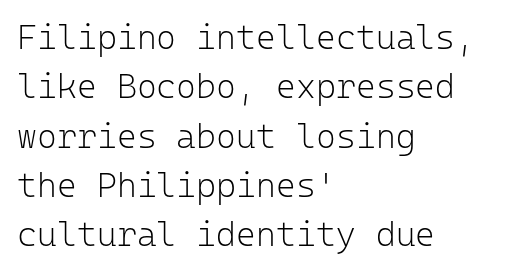
Monospaced: the letters line up in strict vertical columns. Is this a heavy cut? Hardly; it is regular or lighter. This sample uses a sans-serif face. Posture: straight, roman, zero tilt. Each word holds together tightly as a unit, with standard inter-letter gaps. Where is the straight margin? On the left.
